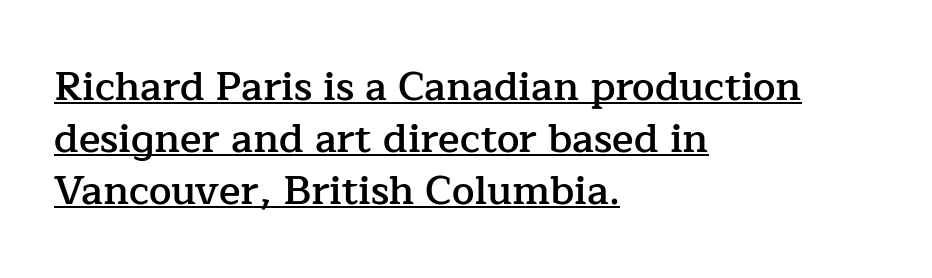
Notice how the passage keeps a crisp vertical edge on the left only. This sample uses plain, unmodified letter spacing. This sample has the flowing, uneven cadence of proportional lettering. Italic: no, the glyphs are upright roman. The typeface chosen for these lines features serifs. Notice how descenders clear the ascenders below comfortably — that's standard leading.
